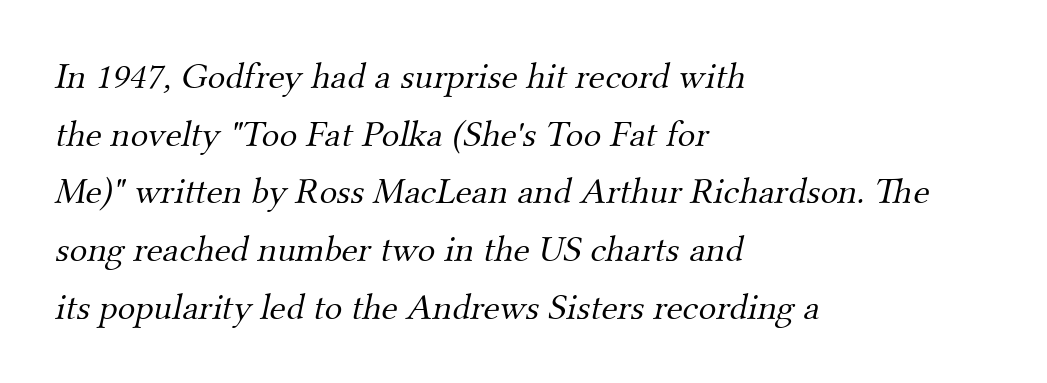
{"serif": "yes", "bold": "no", "weight": "light", "width": "normal", "stroke_contrast": "medium", "x_height": "small", "monospaced": "no", "underline": "no", "align": "left", "line_spacing": "normal", "line_spacing_ratio": 1.56, "letter_spacing": "normal", "letter_spacing_em": 0.0, "glyph_px": 37}
